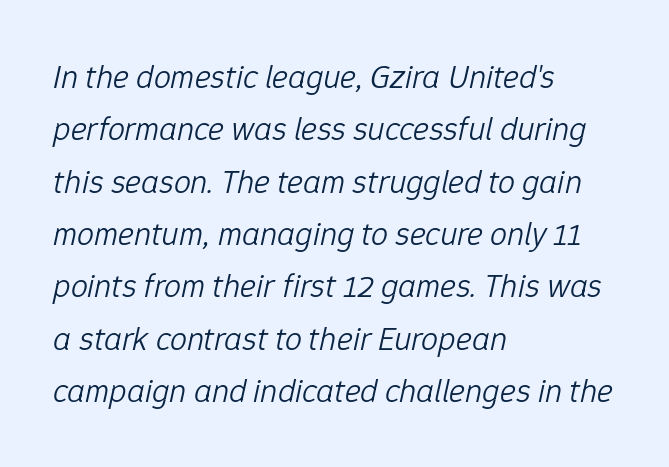
Lines of text with bare space underneath. The paragraph has a hard left edge and a soft right edge. These lines are rendered in a variable-pitch font. Summary of weight: not heavy and not bold. It's the slanting kind of type.
